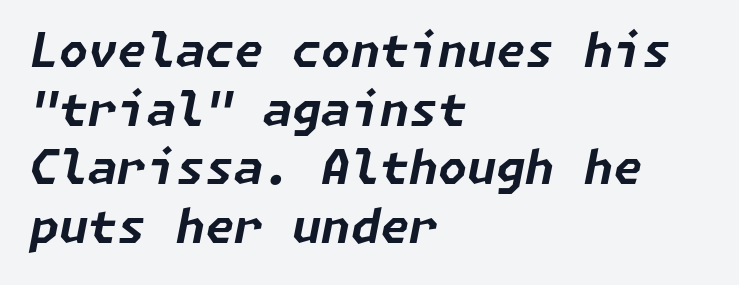
Q: Is the text bold? A: Yes.
Q: Is the text italic (slanted)? A: Yes, it leans right by about 11 degrees.
Q: Is the text underlined? A: No.
Q: How is the paragraph aligned? A: Left-aligned.
Q: Is the spacing between letters normal or unusually wide? A: Normal.
Q: Is the spacing between lines tight, normal or loose? A: Normal.
Q: Width (condensed, normal, or wide)? A: Normal.
Q: Stroke contrast? A: Low.
Q: x-height? A: Medium.
